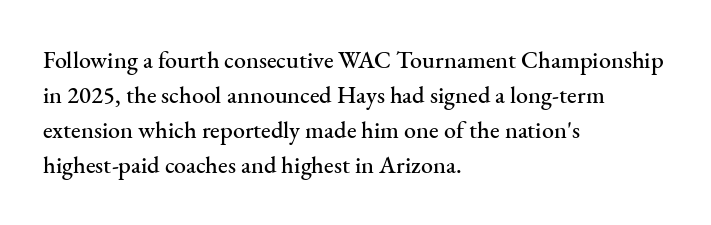
The image shows 24 px text type, upright; set left-aligned, normal line spacing (1.46x), normal letter spacing, not underlined.
